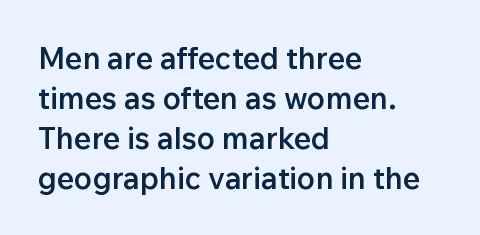
Visually the block forms a straight wall on the left and a jagged coastline on the right. Notice the strokes are somewhat thickened but not fully heavy: this is a semibold. This rendering features lettering with no underline. Style check: upright. You could call the tracking neutral — neither tight nor loose. Unlike a traditional serif, this face leaves its strokes unadorned.
